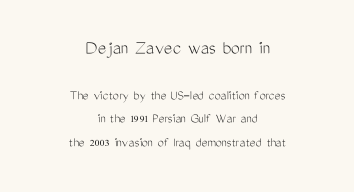
You get the large type first, then a drop to smaller type. The passage shown stacks its lines at a standard gap. The cut favours lightness, reaching ordinary text weight at its darkest. Words appear dense and cohesive because spacing is normal. Typeset on center — no edge is straight. The letters stand straight up with perfectly vertical stems.
